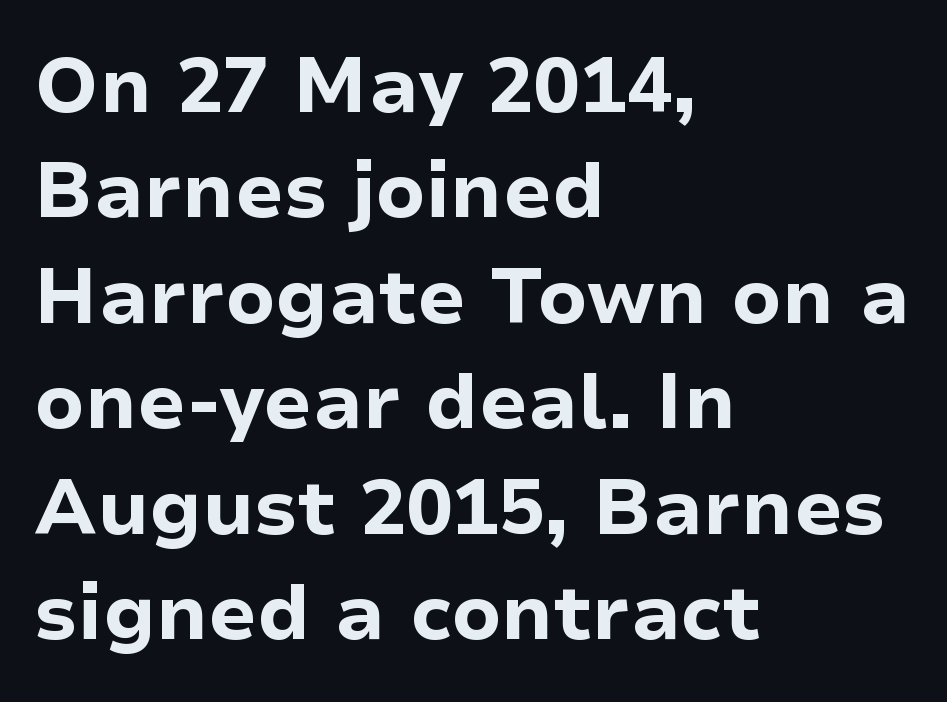
The lines sit at an ordinary, default distance from one another. Spacing verdict: proportional, widths tailored to each character. Is the type bold? Yes — the strokes are clearly thick and heavy. Does the lettering tilt? It doesn't — this is upright.
